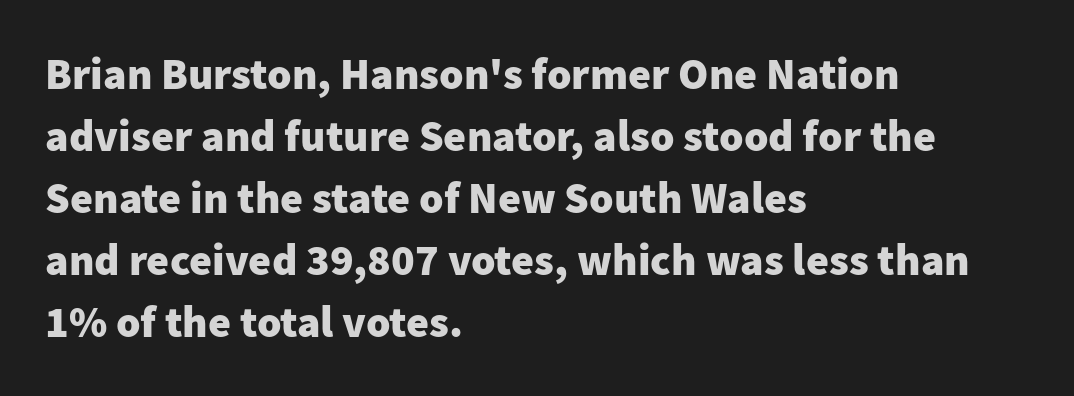
Q: Is the text bold? A: Yes.
Q: Is the text italic (slanted)? A: No, it is upright.
Q: Is the typeface a serif or a sans-serif typeface? A: Sans-serif.
Q: Is the text underlined? A: No.
Q: How is the paragraph aligned? A: Left-aligned.
Q: Is the spacing between letters normal or unusually wide? A: Normal.
Q: Is the spacing between lines tight, normal or loose? A: Normal.
Q: Width (condensed, normal, or wide)? A: Normal.
Q: Stroke contrast? A: Low.
Q: x-height? A: Medium.
Q: Monospaced? A: No.
